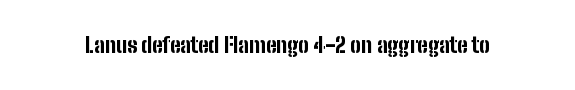
The letterforms sit shoulder to shoulder at normal distance. These lines were composed using upright roman letters. Check the space under the baseline: it is left empty. The sample has been set heavy, in full bold.
